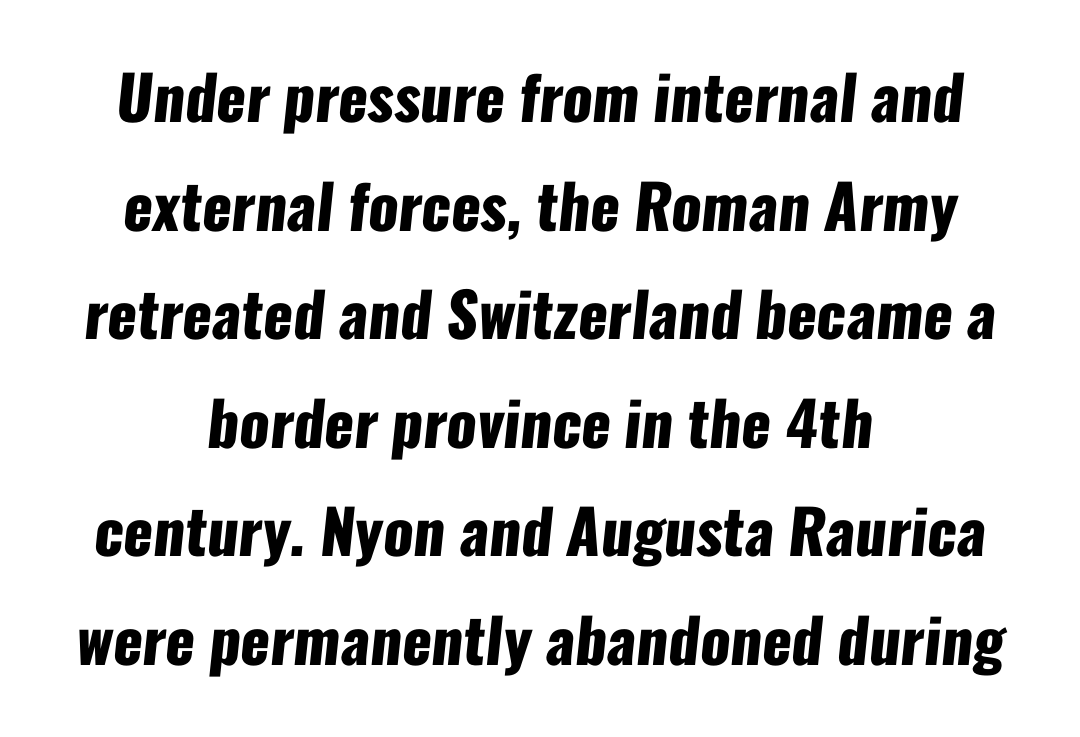
{"serif": "no", "bold": "yes", "weight": "heavy", "width": "condensed", "stroke_contrast": "low", "x_height": "medium", "monospaced": "no", "underline": "no", "align": "center", "line_spacing_ratio": 1.78, "letter_spacing": "normal", "letter_spacing_em": 0.0, "glyph_px": 61}
